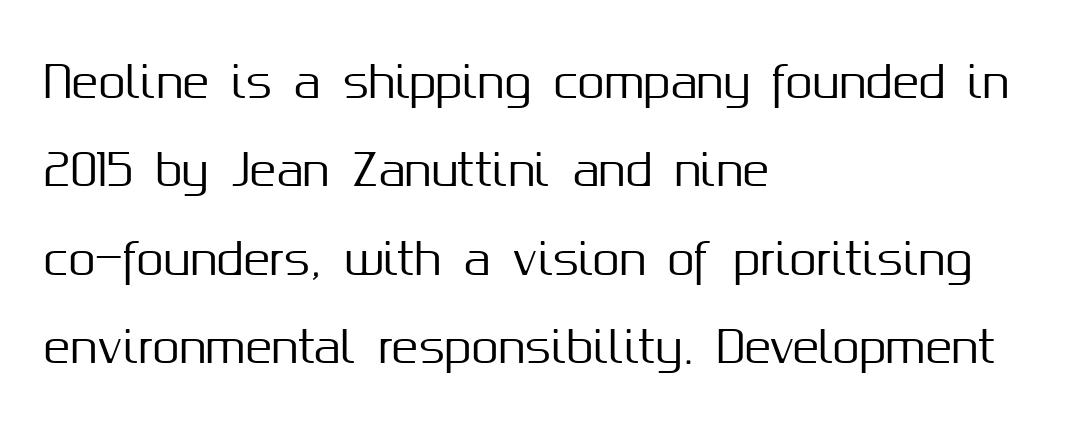
The image shows 44 px sans-serif type, upright; set left-aligned, loose line spacing (2.01x), normal letter spacing, not underlined; medium stroke contrast and a medium x-height.
